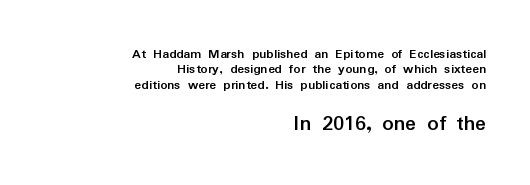
Any mark beneath the type? The region is blank. Short note: letters normally spaced. The more generous point size was reserved for the lower chunk. Nope, not italic — everything's standing straight. Reading down the column, the eye jumps only a short way to each next line. A flush-right, rag-left setting is used for this passage.
